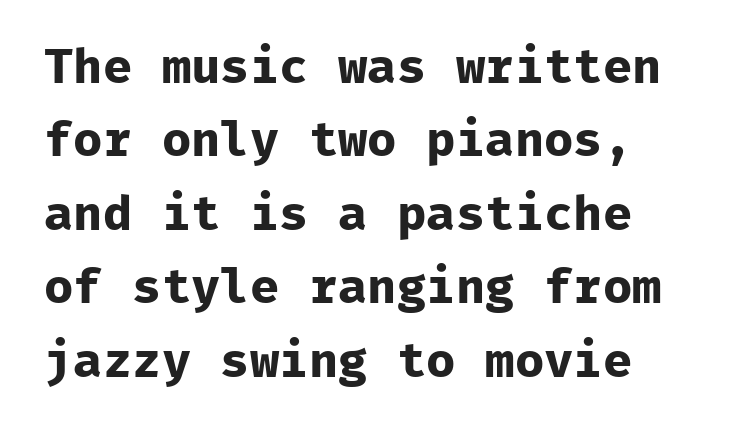
The image shows 49 px bold sans-serif type, upright, monospaced; set normal line spacing (1.5x), normal letter spacing, not underlined; low stroke contrast and a medium x-height.
